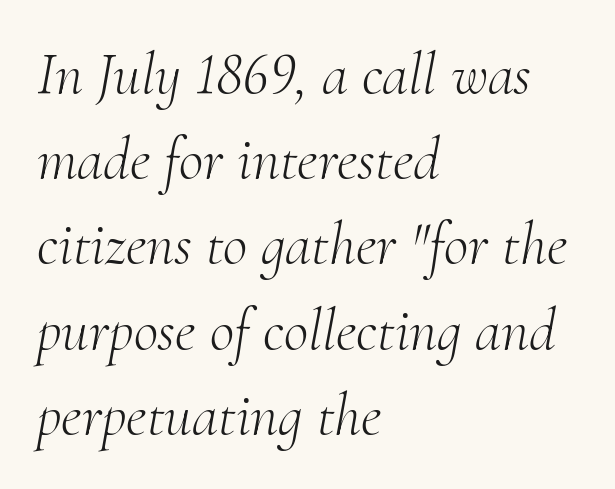
{"serif": "yes", "italic": "yes", "lean": "right", "slant_degrees": 10, "bold": "no", "weight": "light", "width": "normal", "stroke_contrast": "medium", "x_height": "small", "monospaced": "no", "underline": "no", "align": "left", "line_spacing": "normal", "line_spacing_ratio": 1.42, "letter_spacing": "normal", "letter_spacing_em": 0.0, "glyph_px": 60}
